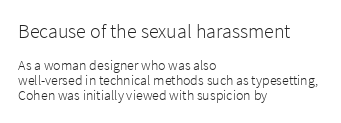
Whoever set this chose condensed vertical rhythm over breathing room. This sample is left-justified, so line endings fall wherever the words run out. Characters follow at the spacing the type designer built in. A bare baseline throughout the passage.
